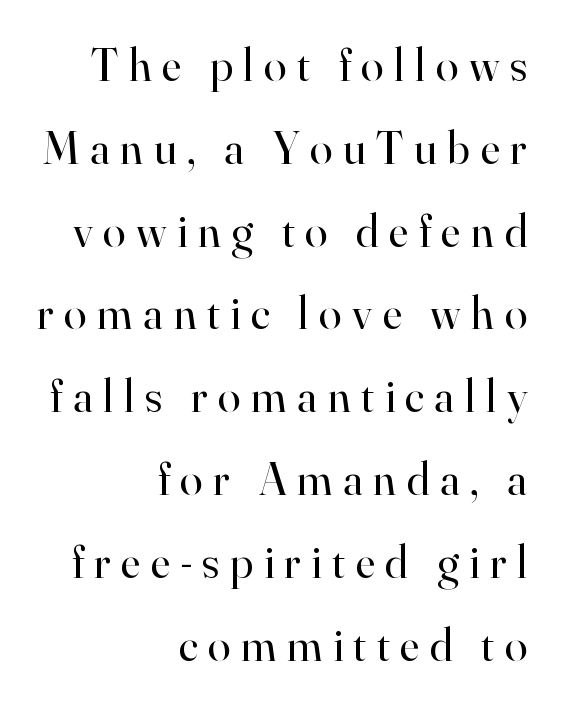
Q: Is the text bold? A: No.
Q: Is the text italic (slanted)? A: No, it is upright.
Q: Is the typeface a serif or a sans-serif typeface? A: Serif.
Q: Is the text underlined? A: No.
Q: How is the paragraph aligned? A: Right-aligned.
Q: Is the spacing between letters normal or unusually wide? A: Unusually wide.
Q: Width (condensed, normal, or wide)? A: Normal.
Q: Stroke contrast? A: High.
Q: x-height? A: Small.
Q: Monospaced? A: No.
